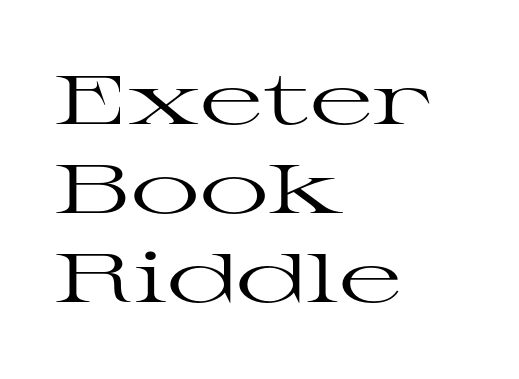
Q: Is the text bold? A: No.
Q: Is the text italic (slanted)? A: No, it is upright.
Q: Is the typeface a serif or a sans-serif typeface? A: Serif.
Q: Is the text underlined? A: No.
Q: How is the paragraph aligned? A: Left-aligned.
Q: Is the spacing between letters normal or unusually wide? A: Normal.
Q: Is the spacing between lines tight, normal or loose? A: Normal.
Q: Width (condensed, normal, or wide)? A: Wide.
Q: Stroke contrast? A: High.
Q: x-height? A: Medium.
Q: Monospaced? A: No.
